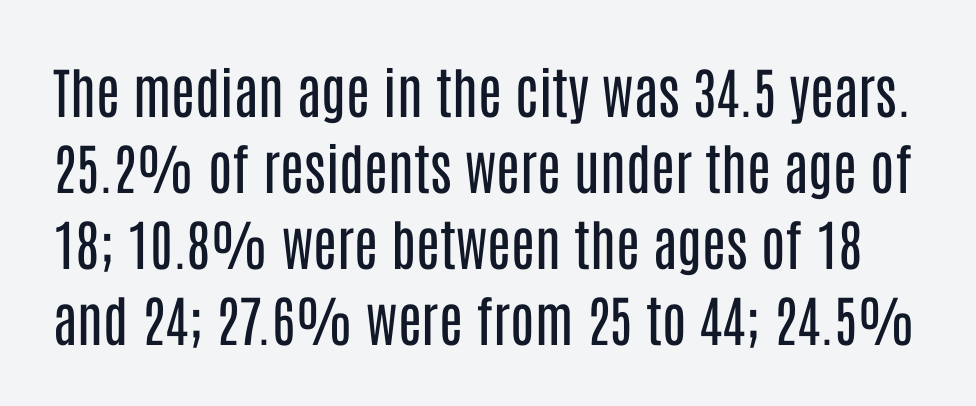
The designer went with a sans here, leaving each stem footless. The lines sit at an ordinary, default distance from one another. Is the type heavy? It reads as light-to-regular instead. Quick note: not italic, upright.
